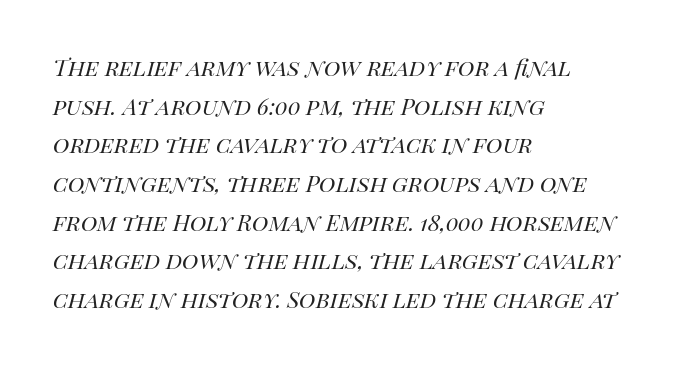
Q: Is the text bold? A: No.
Q: Is the text italic (slanted)? A: Yes, it leans right by about 14 degrees.
Q: Is the text underlined? A: No.
Q: How is the paragraph aligned? A: Left-aligned.
Q: Is the spacing between letters normal or unusually wide? A: Normal.
Q: Is the spacing between lines tight, normal or loose? A: Normal.
Q: Width (condensed, normal, or wide)? A: Normal.
Q: Stroke contrast? A: High.
Q: x-height? A: Large.
Q: Monospaced? A: No.
